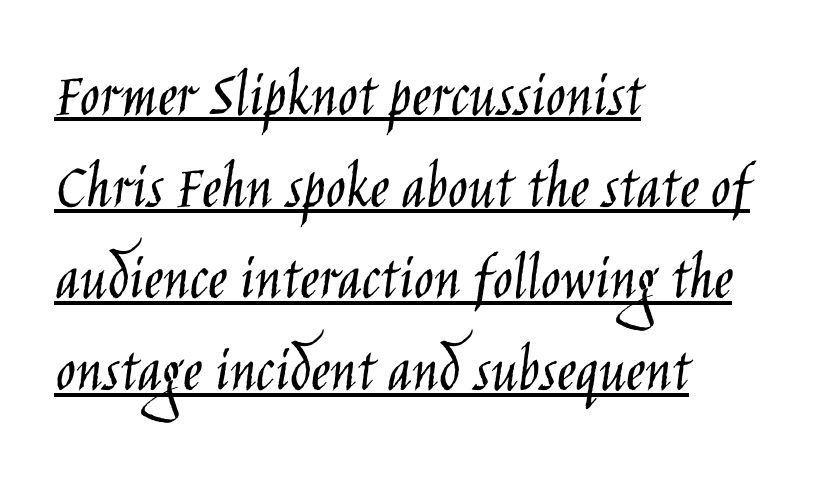
Do the characters align in a grid? No, the font is proportional. Stroke mass is kept to a normal reading level or below. These lines are set flush left with a ragged right edge. Stroke terminals: plain, sans-serif. The rows are spaced the way most documents space them.
